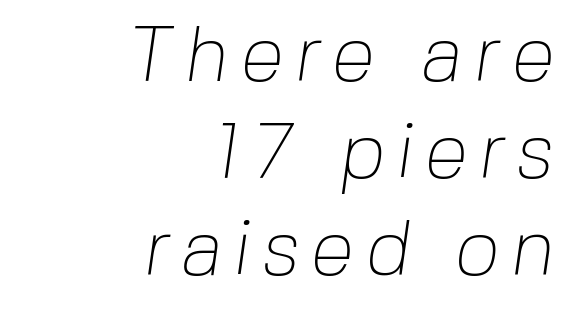
Do the characters align in a grid? No, the font is proportional. The rag falls on the left side of this text block. The gap between lines stays unmarked. Vertical stems look standard width or narrower in stroke.
